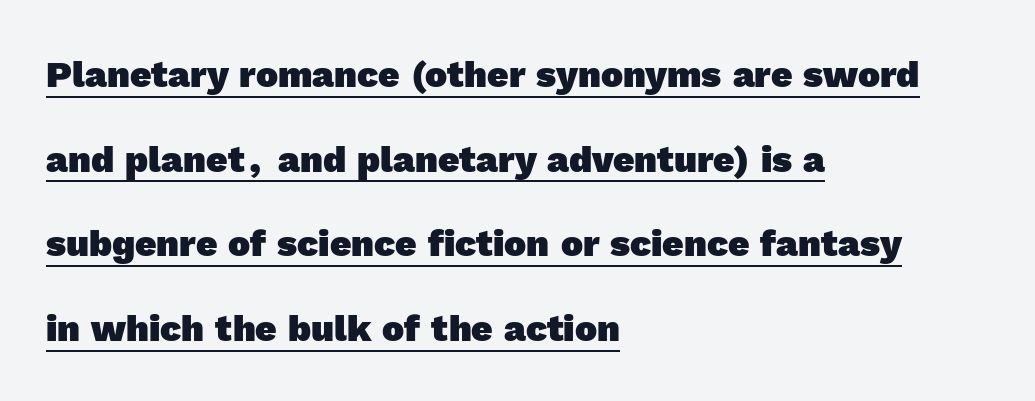
Q: Is the text bold? A: Yes.
Q: Is the typeface a serif or a sans-serif typeface? A: Sans-serif.
Q: Is the text underlined? A: Yes.
Q: How is the paragraph aligned? A: Left-aligned.
Q: Is the spacing between letters normal or unusually wide? A: Normal.
Q: Is the spacing between lines tight, normal or loose? A: Loose.
Q: Width (condensed, normal, or wide)? A: Normal.
Q: x-height? A: Medium.
Q: Monospaced? A: No.
